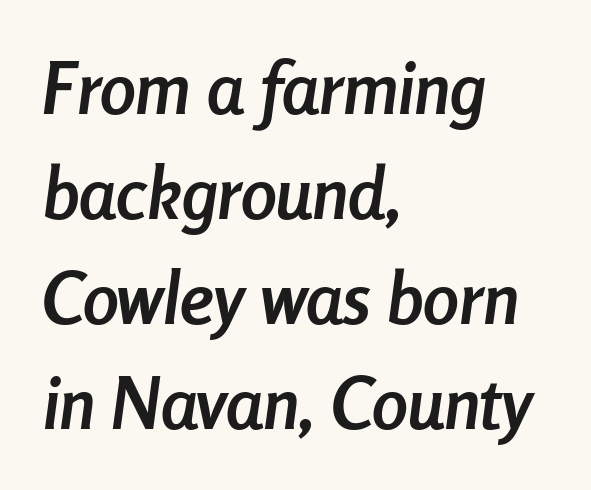
Q: Is the text bold? A: Yes.
Q: Is the text italic (slanted)? A: Yes, it leans right by about 8 degrees.
Q: Is the text underlined? A: No.
Q: How is the paragraph aligned? A: Left-aligned.
Q: Is the spacing between letters normal or unusually wide? A: Normal.
Q: Is the spacing between lines tight, normal or loose? A: Normal.
Q: Width (condensed, normal, or wide)? A: Condensed.
Q: Stroke contrast? A: Low.
Q: x-height? A: Medium.
Q: Monospaced? A: No.
